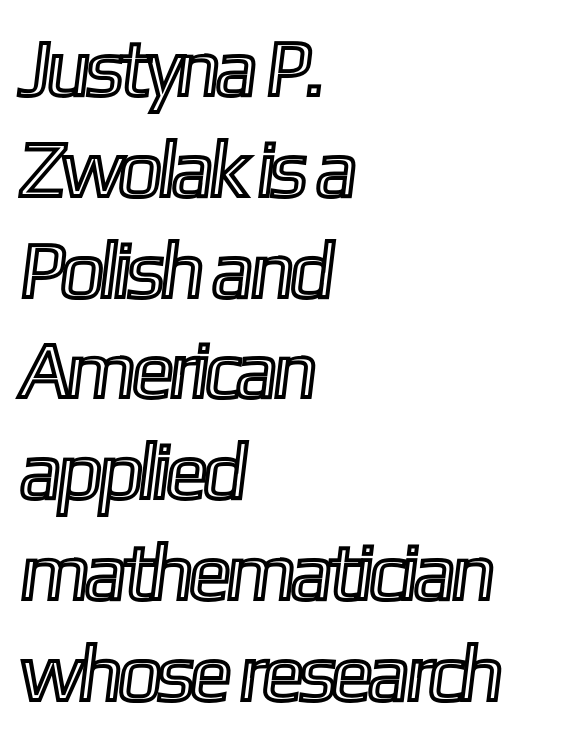
The image shows 80 px condensed type; set left-aligned, normal line spacing (1.26x), normal letter spacing, not underlined; a medium x-height.
